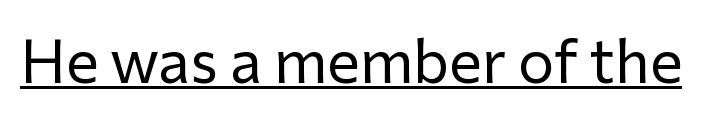
Q: Is the text bold? A: No.
Q: Is the text italic (slanted)? A: No, it is upright.
Q: Is the typeface a serif or a sans-serif typeface? A: Sans-serif.
Q: Is the text underlined? A: Yes.
Q: Is the spacing between letters normal or unusually wide? A: Normal.
Q: Width (condensed, normal, or wide)? A: Normal.
Q: Stroke contrast? A: Low.
Q: x-height? A: Medium.
Q: Monospaced? A: No.
